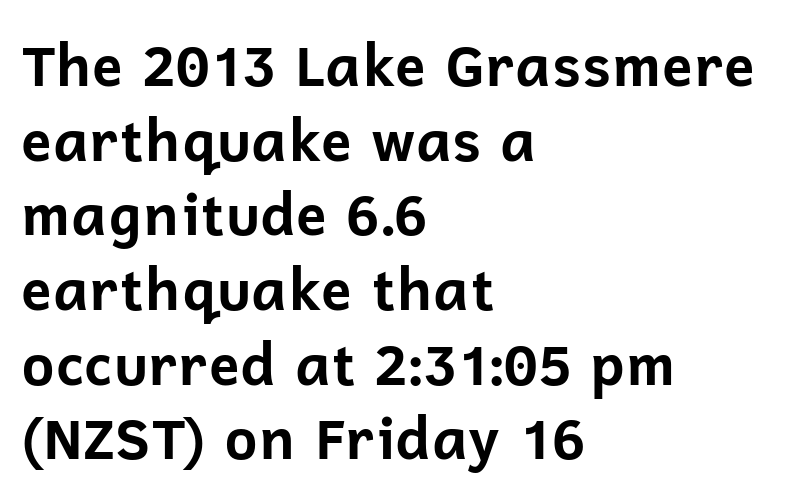
The image shows 57 px bold sans-serif type, upright; set left-aligned, normal line spacing (1.31x), normal letter spacing, not underlined; low stroke contrast and a medium x-height.
